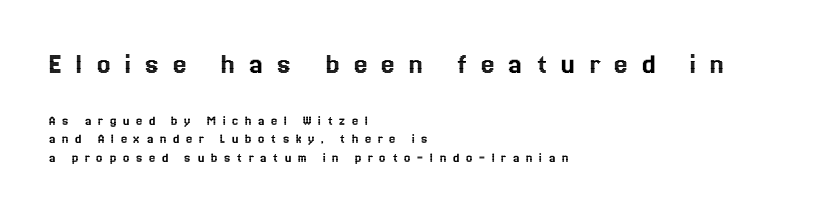
{"italic": "no", "width": "normal", "x_height": "medium", "monospaced": "no", "underline": "no", "align": "left", "line_spacing": "normal", "line_spacing_ratio": 1.32, "letter_spacing": "wide", "letter_spacing_em": 0.47, "larger_block": "first", "size_ratio": 2.14, "glyph_px": 30}
